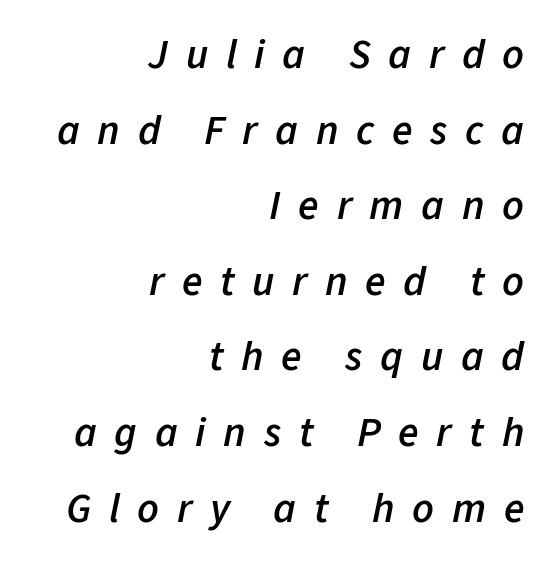
The image shows 42 px semibold type, italic (leaning right); set right-aligned, line spacing 1.8x, unusually wide letter spacing (+0.42 em), not underlined; low stroke contrast and a medium x-height.
